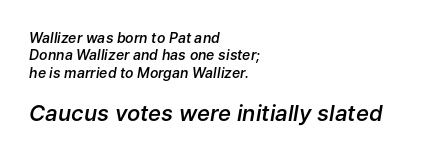
The image shows 22 px text type, italic (leaning right); set left-aligned, line spacing 1.24x, normal letter spacing, not underlined; the second (bottom) block is 1.57x larger.
